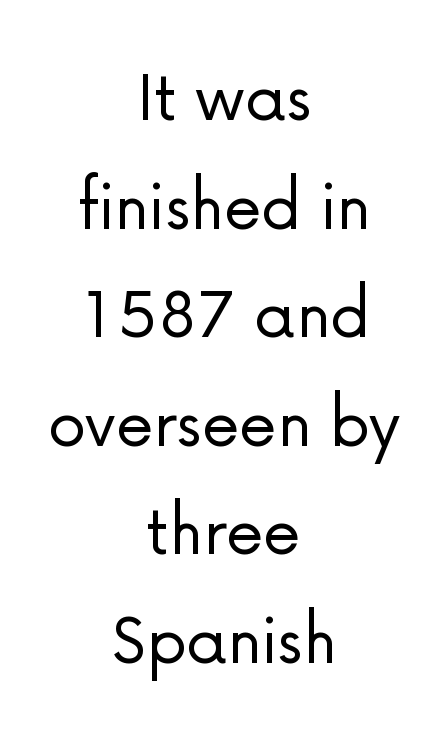
{"serif": "no", "italic": "no", "bold": "no", "weight": "light", "width": "normal", "stroke_contrast": "low", "x_height": "medium", "monospaced": "no", "underline": "no", "align": "center", "line_spacing": "normal", "line_spacing_ratio": 1.41, "letter_spacing": "normal", "letter_spacing_em": 0.0, "glyph_px": 77}
